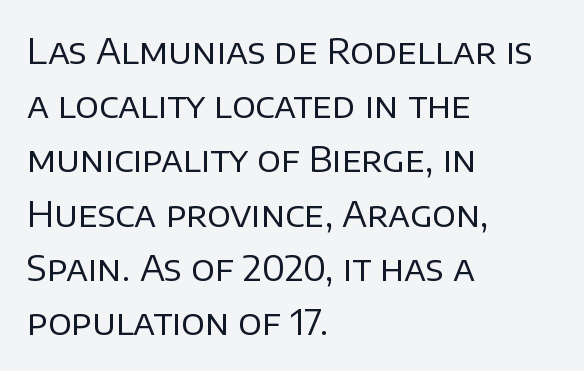
Q: Is the text bold? A: No.
Q: Is the text italic (slanted)? A: No, it is upright.
Q: Is the typeface a serif or a sans-serif typeface? A: Sans-serif.
Q: Is the text underlined? A: No.
Q: How is the paragraph aligned? A: Left-aligned.
Q: Is the spacing between letters normal or unusually wide? A: Normal.
Q: Is the spacing between lines tight, normal or loose? A: Normal.
Q: Width (condensed, normal, or wide)? A: Normal.
Q: Stroke contrast? A: Low.
Q: x-height? A: Large.
Q: Monospaced? A: No.
